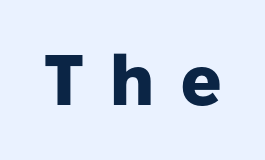
{"serif": "no", "italic": "no", "bold": "yes", "weight": "heavy", "width": "normal", "stroke_contrast": "low", "x_height": "medium", "monospaced": "no", "underline": "no", "letter_spacing": "wide", "letter_spacing_em": 0.37, "glyph_px": 71}
